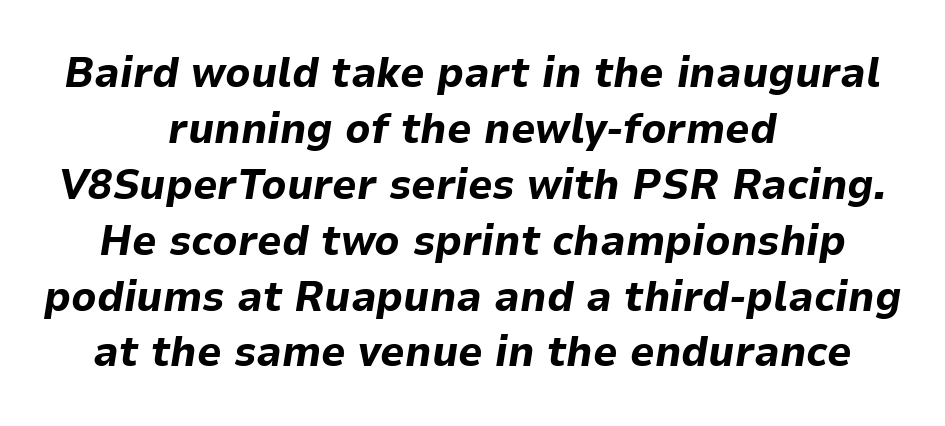
Unmarked baselines from the first word to the last. The compositor balanced each line on the midline. Note the varied advance widths — an 'i' is clearly narrower than an 'm'. The glyphs have the mass of a bold cut. In terms of letterspacing, this is plain default setting.
